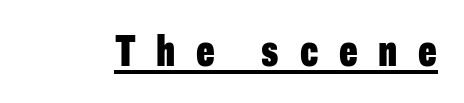
The image shows 44 px bold, condensed sans-serif type, upright; set unusually wide letter spacing (+0.47 em), underlined; low stroke contrast and a medium x-height.
